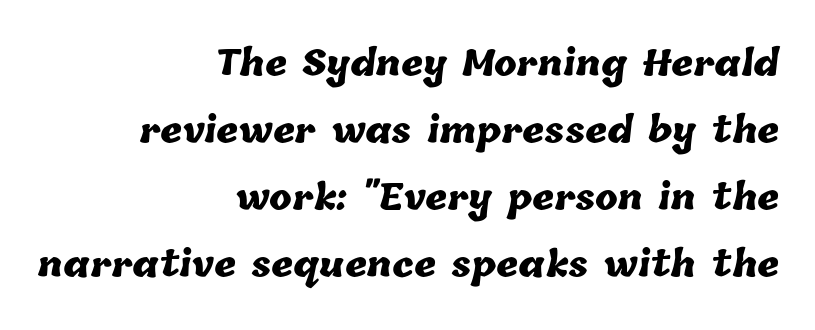
Q: Is the text bold? A: Yes.
Q: Is the text underlined? A: No.
Q: How is the paragraph aligned? A: Right-aligned.
Q: Is the spacing between letters normal or unusually wide? A: Normal.
Q: Is the spacing between lines tight, normal or loose? A: Loose.
Q: Width (condensed, normal, or wide)? A: Normal.
Q: Stroke contrast? A: Low.
Q: x-height? A: Medium.
Q: Monospaced? A: No.
